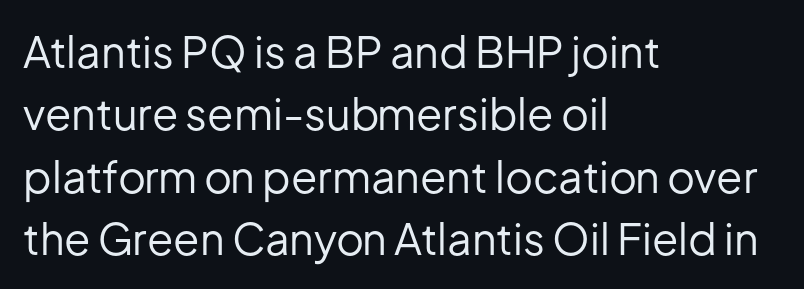
{"serif": "no", "italic": "no", "bold": "no", "weight": "regular", "width": "normal", "stroke_contrast": "low", "x_height": "medium", "monospaced": "no", "underline": "no", "align": "left", "line_spacing": "normal", "line_spacing_ratio": 1.45, "letter_spacing": "normal", "letter_spacing_em": 0.0, "glyph_px": 43}
